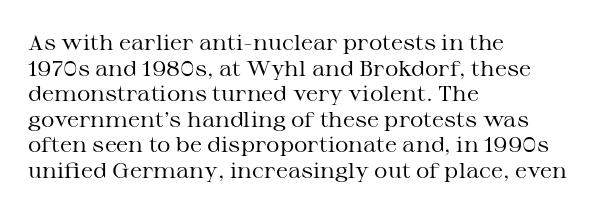
The image shows 21 px text type, upright; set left-aligned, line spacing 1.22x, normal letter spacing, not underlined.
